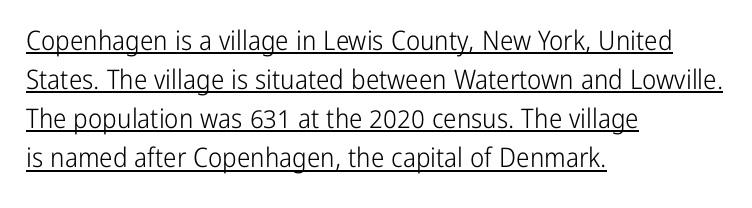
The image shows 27 px text type, upright; set left-aligned, normal line spacing (1.45x), normal letter spacing, underlined.
